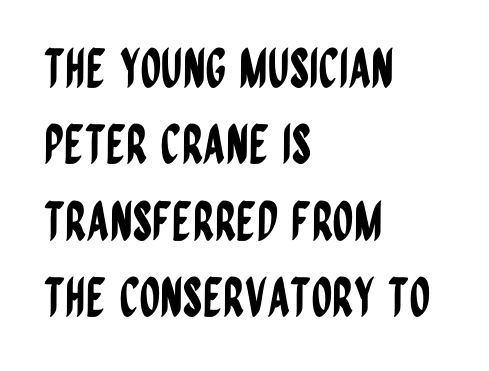
Is this a fixed-width face? No — the glyphs have proportional, varying widths. This block has exactly the height ordinary leading produces. Glyph-to-glyph distance matches everyday printed text. The rendering shows plain stroke endings on the letterforms — a sans-serif design. Glance below the letters and you will spot only blank space.
